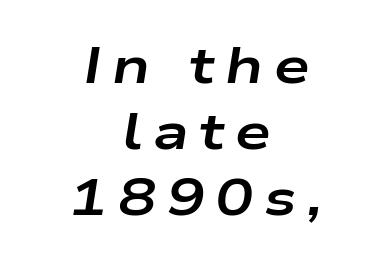
The image shows 51 px bold, wide type, italic (leaning right); set centered, normal line spacing (1.29x), unusually wide letter spacing (+0.21 em), not underlined; low stroke contrast and a medium x-height.
